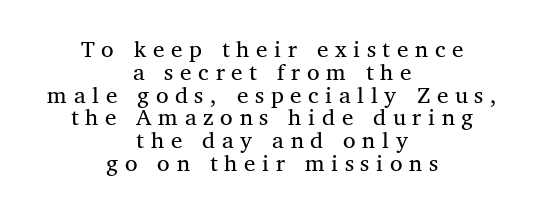
The image shows 23 px text type; set centered, tight line spacing (0.99x), unusually wide letter spacing (+0.29 em), not underlined.
